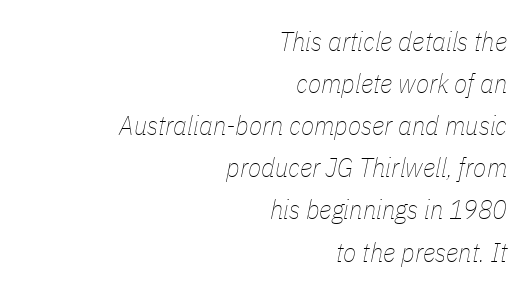
{"italic": "yes", "lean": "right", "slant_degrees": 11, "bold": "no", "underline": "no", "align": "right", "line_spacing": "normal", "line_spacing_ratio": 1.56, "letter_spacing": "normal", "letter_spacing_em": 0.0, "glyph_px": 27}
